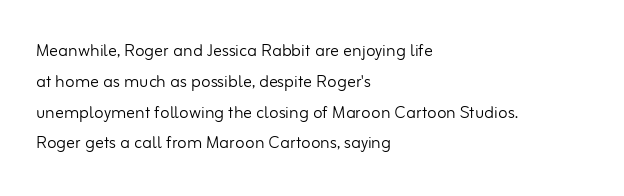
Q: Is the text bold? A: No.
Q: Is the text italic (slanted)? A: No, it is upright.
Q: Is the text underlined? A: No.
Q: How is the paragraph aligned? A: Left-aligned.
Q: Is the spacing between letters normal or unusually wide? A: Normal.
Q: Is the spacing between lines tight, normal or loose? A: Normal.
